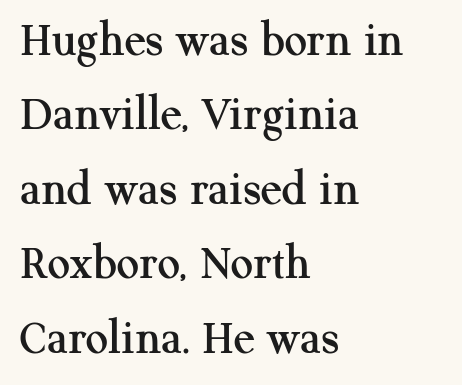
The image shows 50 px serif type, upright; set left-aligned, normal line spacing (1.49x), normal letter spacing, not underlined; medium stroke contrast and a medium x-height.
